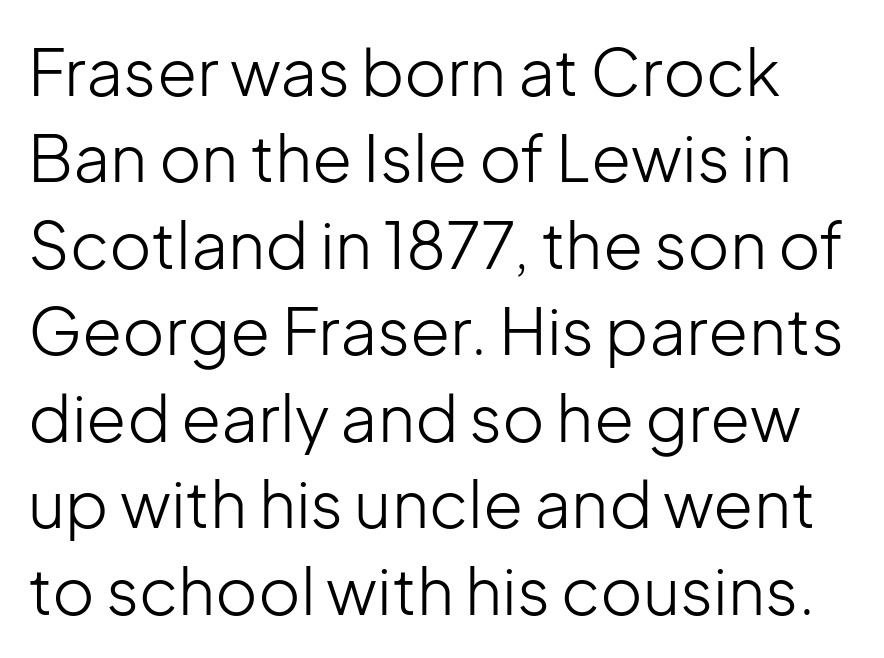
Q: Is the text bold? A: No.
Q: Is the text italic (slanted)? A: No, it is upright.
Q: Is the typeface a serif or a sans-serif typeface? A: Sans-serif.
Q: Is the text underlined? A: No.
Q: Is the spacing between letters normal or unusually wide? A: Normal.
Q: Is the spacing between lines tight, normal or loose? A: Normal.
Q: Width (condensed, normal, or wide)? A: Normal.
Q: Stroke contrast? A: Low.
Q: x-height? A: Medium.
Q: Monospaced? A: No.
